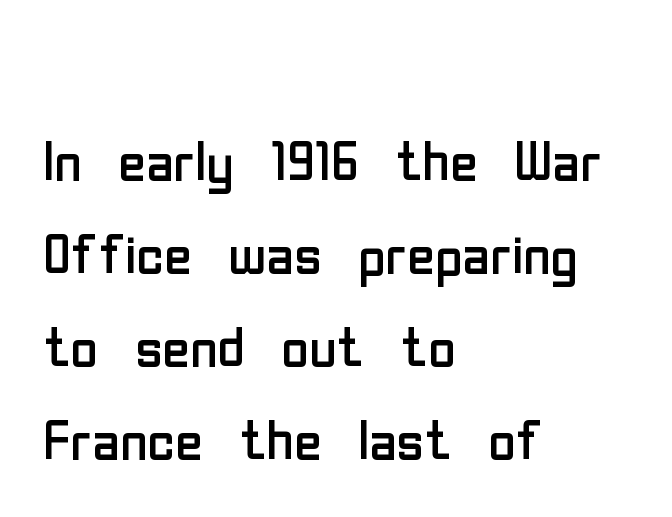
{"serif": "no", "italic": "no", "bold": "no", "weight": "regular", "width": "condensed", "stroke_contrast": "low", "x_height": "medium", "monospaced": "no", "underline": "no", "align": "left", "line_spacing_ratio": 1.24, "letter_spacing": "normal", "letter_spacing_em": 0.0, "glyph_px": 75}
